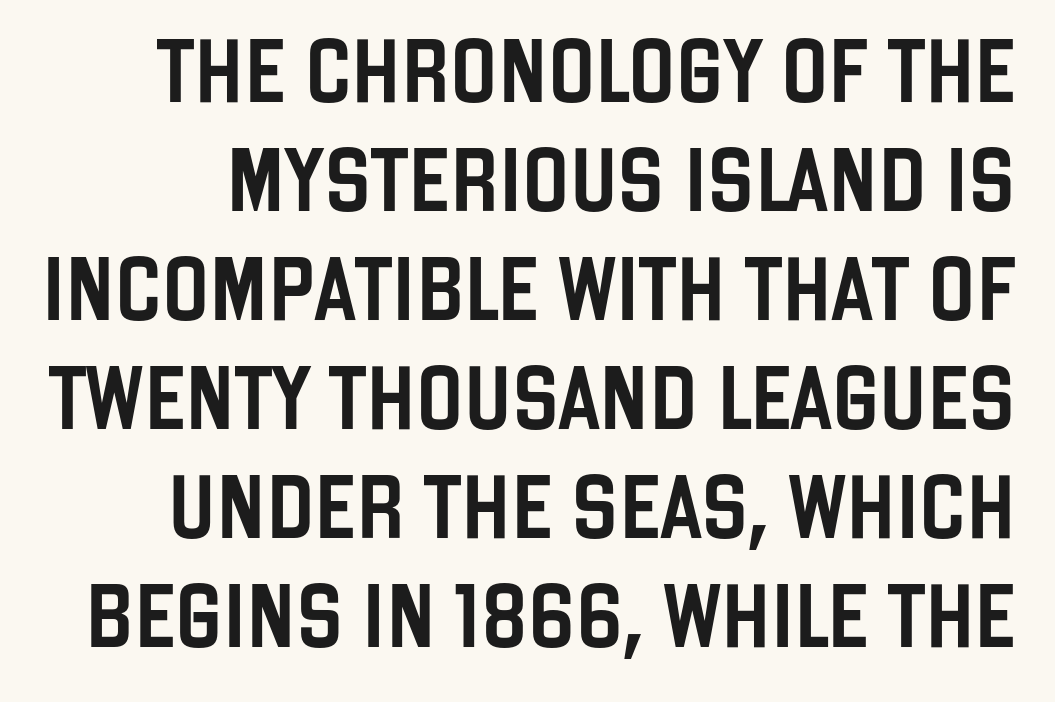
The image shows 63 px condensed sans-serif type, upright; set line spacing 1.73x, normal letter spacing, not underlined; low stroke contrast and a large x-height.
